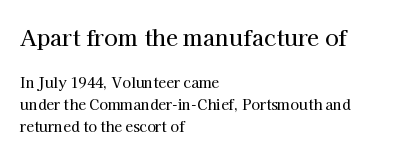
A typesetter would call this leading conventional body-copy spacing. Plain, unruled lines of type. Caption: standard tracking, unaltered. Line beginnings align vertically; line endings do not. Do the letters lean? They stand straight.
